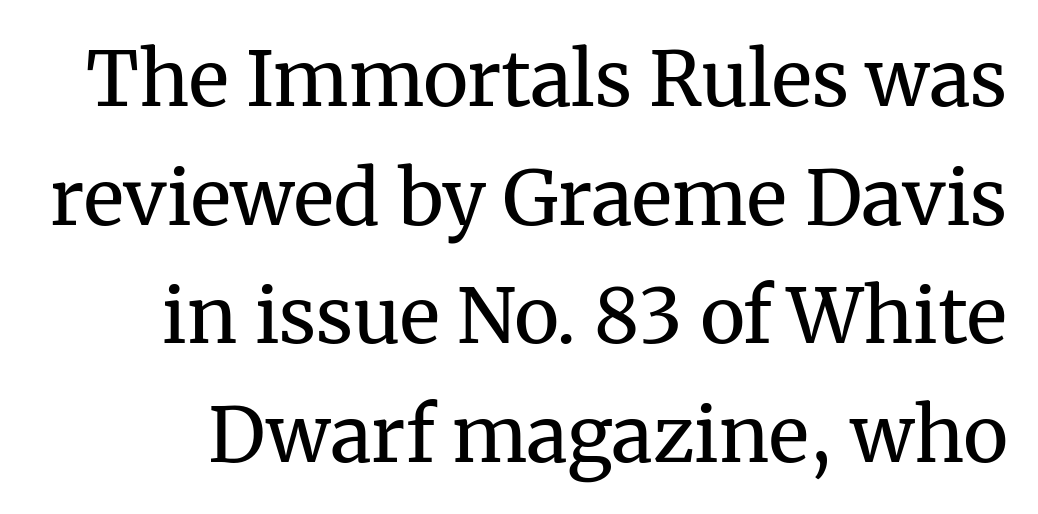
Characters remain perfectly vertical along every line. Are there feet on the stems? There are — it's a serif. Note the varied advance widths — an 'i' is clearly narrower than an 'm'. What stands out about the letter spacing? Nothing — it is the standard amount. Baseline-to-baseline distance is the conventional proportion of letter height. Stems and bowls with no extra thickness — not bold.
